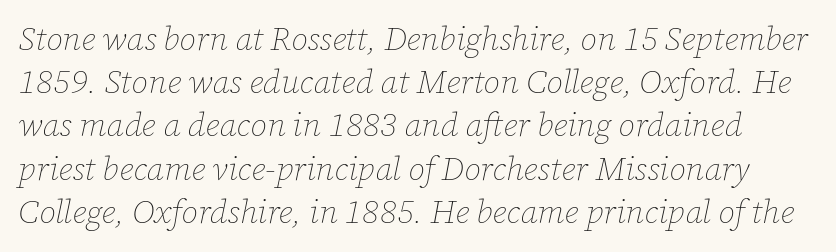
Q: Is the text bold? A: No.
Q: Is the text italic (slanted)? A: Yes, it leans right by about 12 degrees.
Q: Is the text underlined? A: No.
Q: Is the spacing between letters normal or unusually wide? A: Normal.
Q: Is the spacing between lines tight, normal or loose? A: Normal.
Q: Width (condensed, normal, or wide)? A: Normal.
Q: Stroke contrast? A: Low.
Q: x-height? A: Medium.
Q: Monospaced? A: No.
